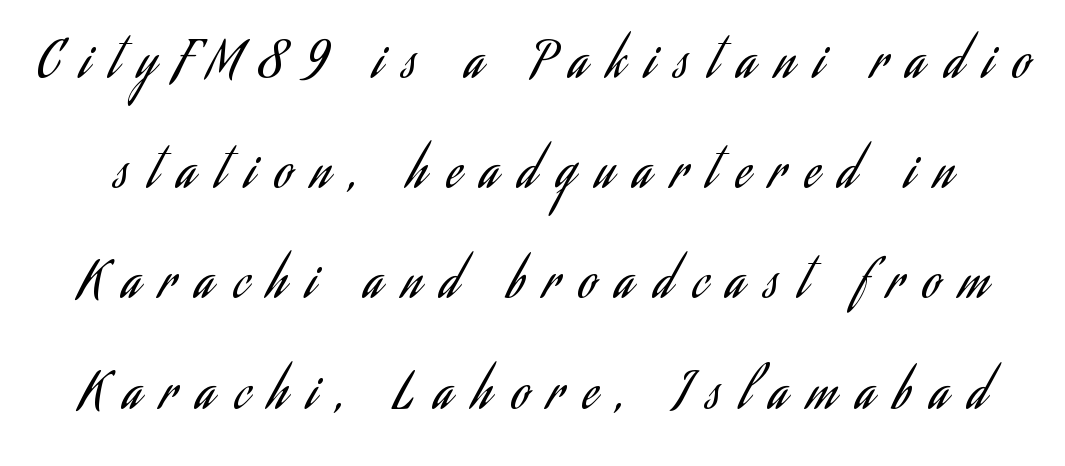
Is the stroke heavy? The answer is a plain regular-or-lighter. Honestly, the letter spacing is so wide it's the main thing you notice. No feet cap the strokes, marking this as sans-serif type. Underline: absent.
